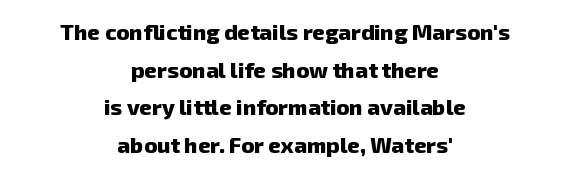
Q: Is the text bold? A: Yes.
Q: Is the text underlined? A: No.
Q: How is the paragraph aligned? A: Centered.
Q: Is the spacing between letters normal or unusually wide? A: Normal.
